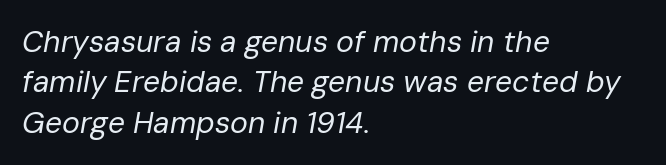
{"italic": "yes", "lean": "right", "slant_degrees": 10, "bold": "no", "weight": "regular", "width": "normal", "stroke_contrast": "low", "x_height": "medium", "monospaced": "no", "underline": "no", "align": "left", "line_spacing": "normal", "line_spacing_ratio": 1.35, "letter_spacing": "normal", "letter_spacing_em": 0.0, "glyph_px": 30}
